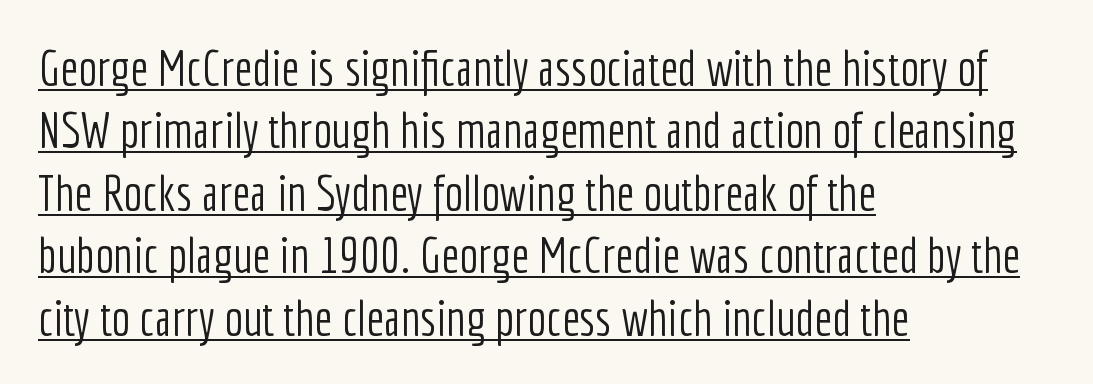
Q: Is the text bold? A: No.
Q: Is the text italic (slanted)? A: No, it is upright.
Q: Is the typeface a serif or a sans-serif typeface? A: Sans-serif.
Q: Is the text underlined? A: Yes.
Q: How is the paragraph aligned? A: Left-aligned.
Q: Is the spacing between letters normal or unusually wide? A: Normal.
Q: Is the spacing between lines tight, normal or loose? A: Normal.
Q: Width (condensed, normal, or wide)? A: Condensed.
Q: Stroke contrast? A: Low.
Q: x-height? A: Medium.
Q: Monospaced? A: No.
